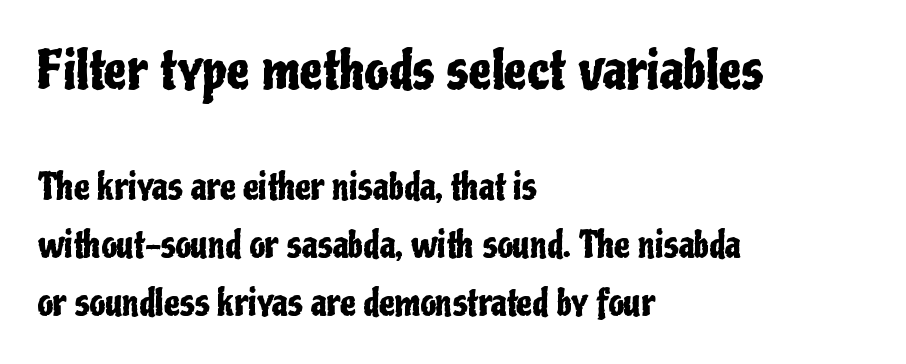
The image shows 52 px condensed sans-serif type, upright; set left-aligned, normal line spacing (1.65x), normal letter spacing, not underlined; the first (top) block is 1.49x larger; low stroke contrast and a medium x-height.
